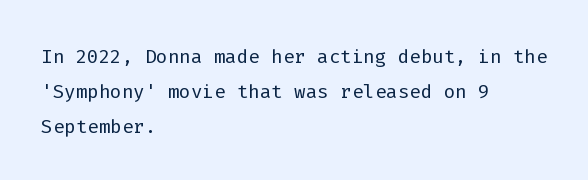
Q: Is the text bold? A: No.
Q: Is the text italic (slanted)? A: No, it is upright.
Q: Is the text underlined? A: No.
Q: How is the paragraph aligned? A: Left-aligned.
Q: Is the spacing between letters normal or unusually wide? A: Normal.
Q: Is the spacing between lines tight, normal or loose? A: Normal.
